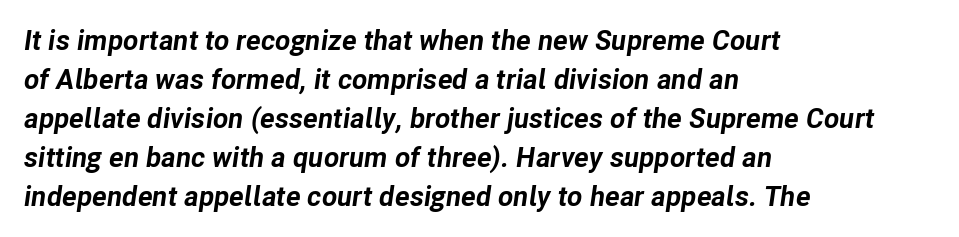
Q: Is the text bold? A: Yes.
Q: Is the text italic (slanted)? A: Yes, it leans right by about 8 degrees.
Q: Is the text underlined? A: No.
Q: How is the paragraph aligned? A: Left-aligned.
Q: Is the spacing between letters normal or unusually wide? A: Normal.
Q: Is the spacing between lines tight, normal or loose? A: Normal.
Q: Width (condensed, normal, or wide)? A: Normal.
Q: Stroke contrast? A: Low.
Q: x-height? A: Medium.
Q: Monospaced? A: No.
